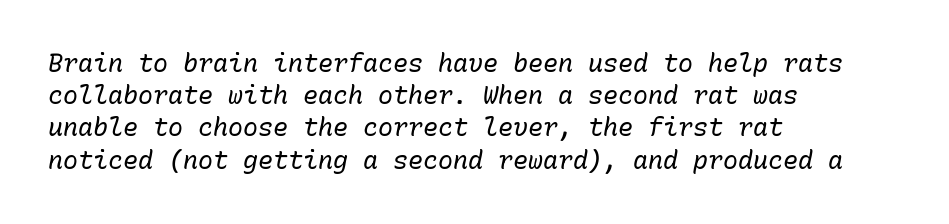
Compared with ordinary roman type, these characters are visibly tilted. The line-height multiplier appears to be the usual default. Words float on clear page, feet unadorned. Heaviness? Minimal to ordinary, like unemphasized prose.
